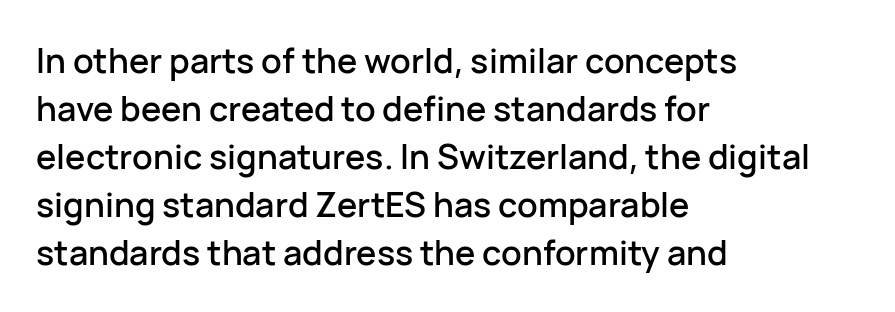
Do the characters align in a grid? No, the font is proportional. Tracking here is standard; glyphs follow each other at the usual distance. Type without underlining. Font category for this specimen: sans-serif. A student would call this left alignment; a typographer would say flush left, rag right.
